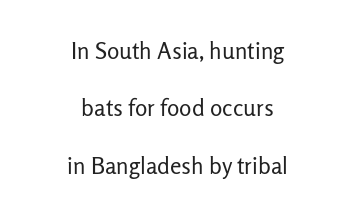
Q: Is the text bold? A: No.
Q: Is the text italic (slanted)? A: No, it is upright.
Q: Is the text underlined? A: No.
Q: How is the paragraph aligned? A: Centered.
Q: Is the spacing between letters normal or unusually wide? A: Normal.
Q: Is the spacing between lines tight, normal or loose? A: Loose.
